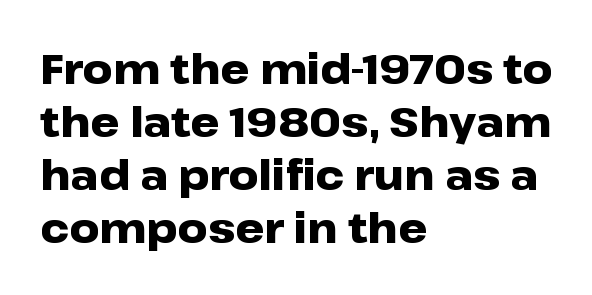
Q: Is the text bold? A: Yes.
Q: Is the text italic (slanted)? A: No, it is upright.
Q: Is the typeface a serif or a sans-serif typeface? A: Sans-serif.
Q: Is the text underlined? A: No.
Q: How is the paragraph aligned? A: Left-aligned.
Q: Is the spacing between letters normal or unusually wide? A: Normal.
Q: Is the spacing between lines tight, normal or loose? A: Normal.
Q: Width (condensed, normal, or wide)? A: Wide.
Q: Stroke contrast? A: Low.
Q: x-height? A: Medium.
Q: Monospaced? A: No.
